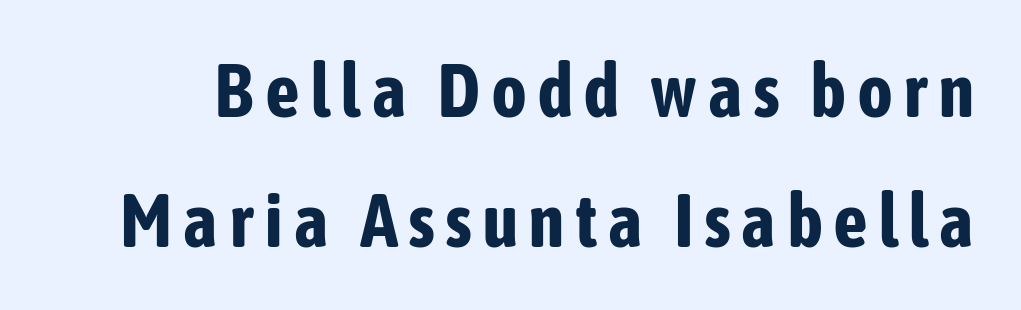
The font's upright variant was chosen for this text. Descenders hang freely into open space. Observe the absence of serifs on each vertical stroke in this sample. These lines are rendered in a variable-pitch font.
